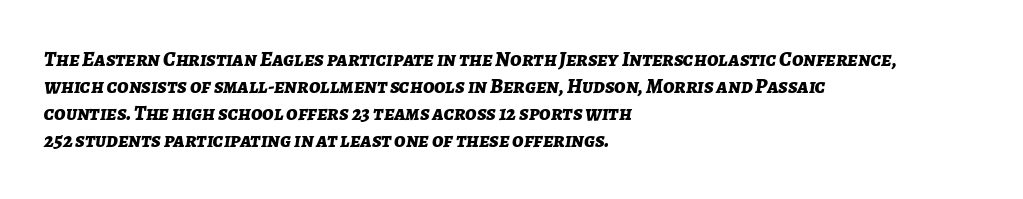
Interline gaps are of average width in this sample. Style check: oblique. The words here are not underlined. In CSS terms this would be text-align: left. Look at the tracking — it's just the regular setting, nothing added. As a designer I'd log this as weight 700, bold.
